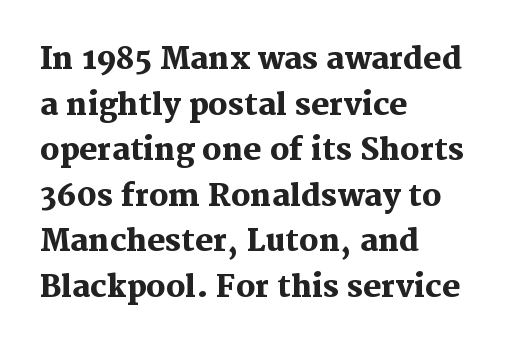
Q: Is the text bold? A: Yes.
Q: Is the text italic (slanted)? A: No, it is upright.
Q: Is the typeface a serif or a sans-serif typeface? A: Serif.
Q: Is the text underlined? A: No.
Q: How is the paragraph aligned? A: Left-aligned.
Q: Is the spacing between letters normal or unusually wide? A: Normal.
Q: Is the spacing between lines tight, normal or loose? A: Normal.
Q: Width (condensed, normal, or wide)? A: Normal.
Q: Stroke contrast? A: Medium.
Q: x-height? A: Medium.
Q: Monospaced? A: No.
